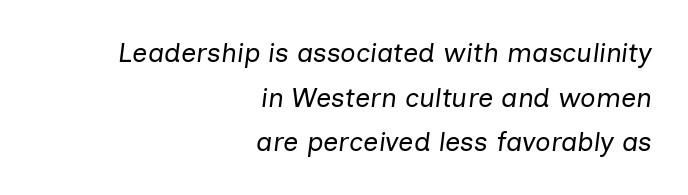
One glance says typical: line gaps are just what's usual. The paragraph shown leans on its right margin. Compared with typical body copy, the letter spacing here is the same. This rendering features lettering with no underline. The glyphs look as if they've been sheared to an angle.
